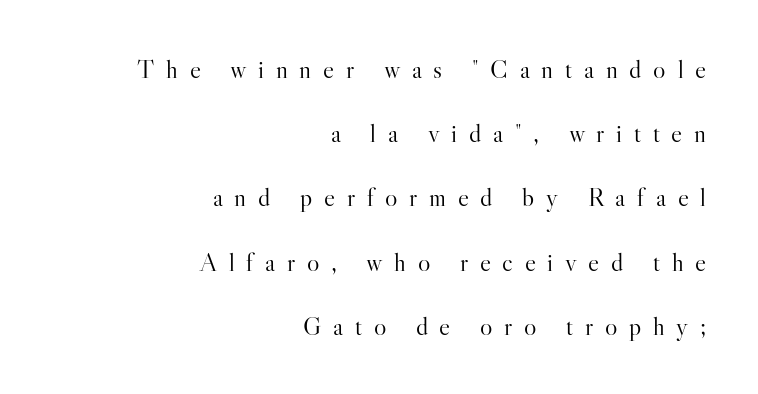
{"italic": "no", "bold": "no", "underline": "no", "align": "right", "line_spacing": "loose", "line_spacing_ratio": 2.47, "letter_spacing": "wide", "letter_spacing_em": 0.45, "glyph_px": 26}
